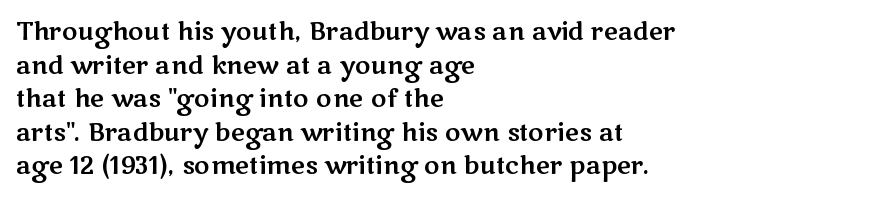
Q: Is the text italic (slanted)? A: No, it is upright.
Q: Is the text underlined? A: No.
Q: How is the paragraph aligned? A: Left-aligned.
Q: Is the spacing between letters normal or unusually wide? A: Normal.
Q: Is the spacing between lines tight, normal or loose? A: Normal.
